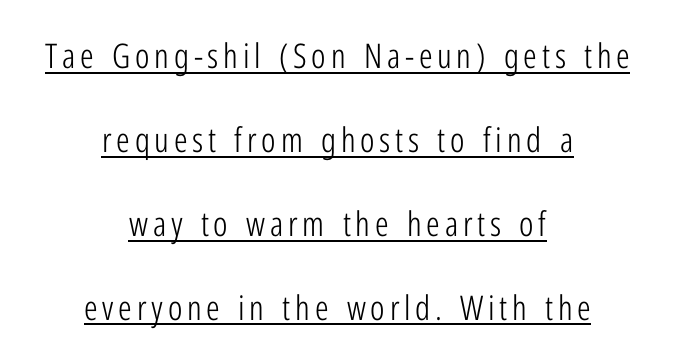
{"serif": "no", "italic": "no", "bold": "no", "weight": "light", "width": "condensed", "stroke_contrast": "low", "x_height": "medium", "monospaced": "no", "underline": "yes", "align": "center", "line_spacing": "loose", "line_spacing_ratio": 2.47, "glyph_px": 34}
